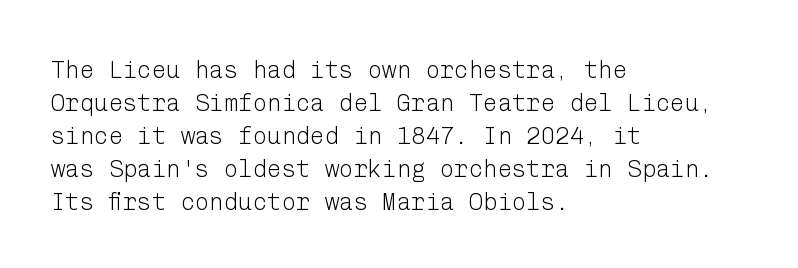
Horizontally, the lines are justified to the leading edge only. A roman cut, with each character standing at attention. The lines sit at an ordinary, default distance from one another. The font sits on the lighter half of the weight spectrum, regular included. Just letters on the line, the space beneath them empty. Standard letterfit; no display-style spreading of the glyphs.
